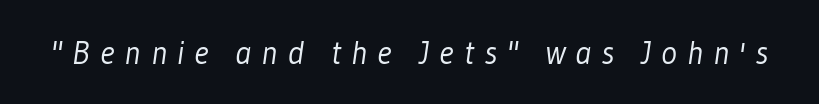
Lines of text with bare space underneath. This reads as an unemphasized weight, regular at the heaviest. The passage shown is typeset with a sans-serif family. Spacing verdict: proportional, widths tailored to each character.
